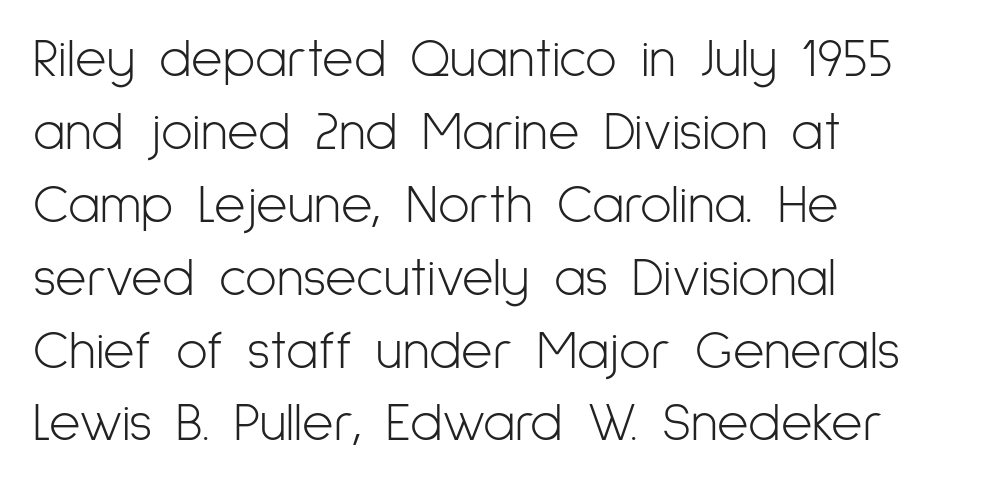
{"serif": "no", "italic": "no", "bold": "no", "weight": "light", "width": "condensed", "stroke_contrast": "low", "x_height": "medium", "monospaced": "no", "underline": "no", "align": "left", "line_spacing": "normal", "line_spacing_ratio": 1.35, "letter_spacing": "normal", "letter_spacing_em": 0.0, "glyph_px": 54}
